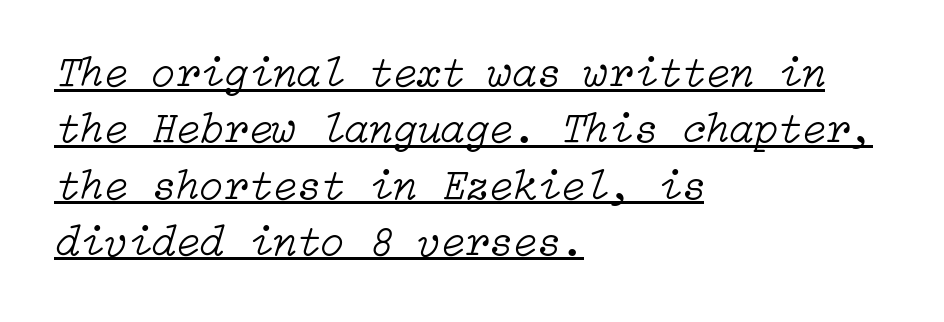
The rendering applies a slant to the glyphs. Where is the straight margin? On the left. The words here are underlined. Short note: letters normally spaced. This sample keeps an unexceptional amount of space between lines. Think standard paragraph weight, or any step lighter than that.
